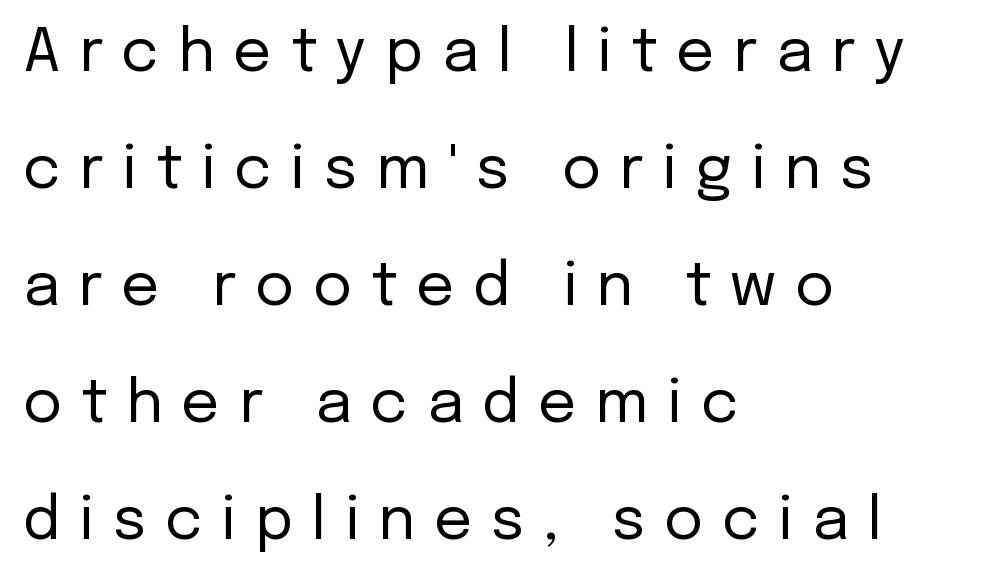
{"serif": "no", "italic": "no", "bold": "no", "weight": "regular", "width": "normal", "stroke_contrast": "low", "x_height": "medium", "monospaced": "no", "underline": "no", "align": "left", "line_spacing": "loose", "line_spacing_ratio": 1.95, "letter_spacing": "wide", "letter_spacing_em": 0.31, "glyph_px": 60}
